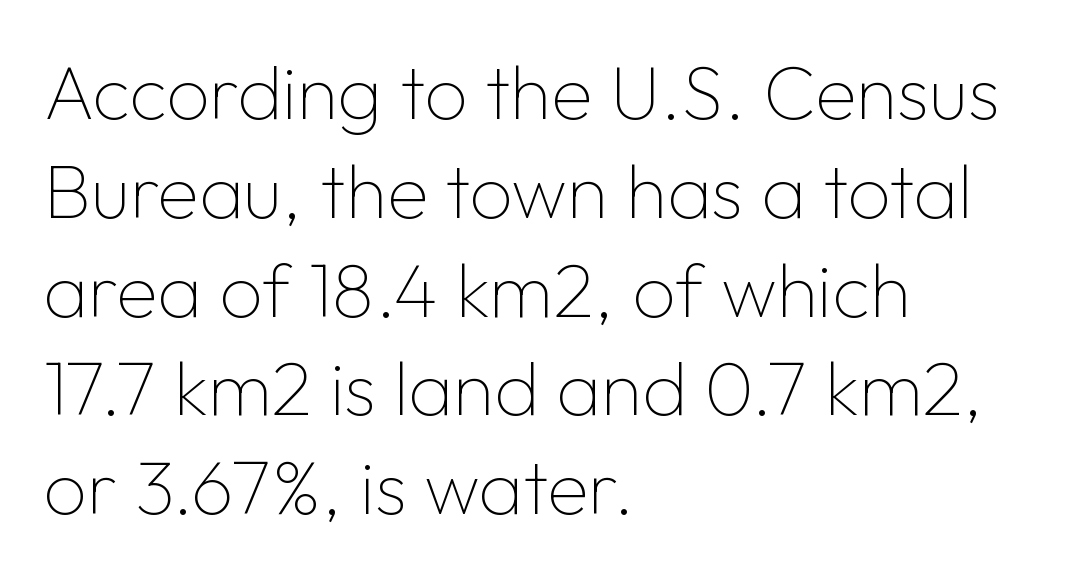
The image shows 76 px thin sans-serif type, upright; set left-aligned, normal line spacing (1.3x), normal letter spacing, not underlined; low stroke contrast and a medium x-height.
